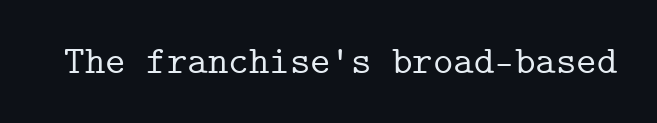
The horizontal fit of the characters is conventional and even. Italic? Not at all — the glyphs are vertical. The face used here is monospaced, like something from a code editor. The rendering shows small feet on the letterforms — a serif design. A bare baseline throughout the passage.
